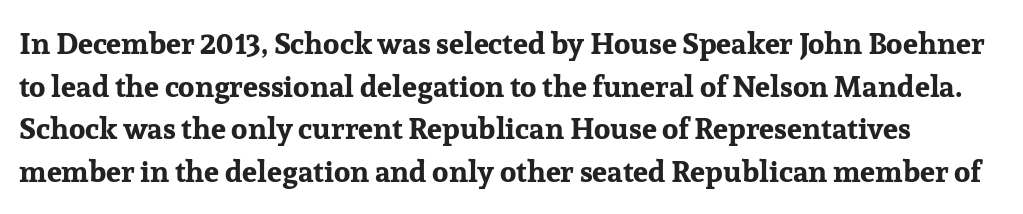
Think of a printed novel: that variable character pitch is what you see here. The words here are not underlined. The type is set solid horizontally, with unmodified tracking. This is heavy type, rendered in bold. Normally led — the rows are evenly, conventionally spaced. Quick note: not italic, upright.
